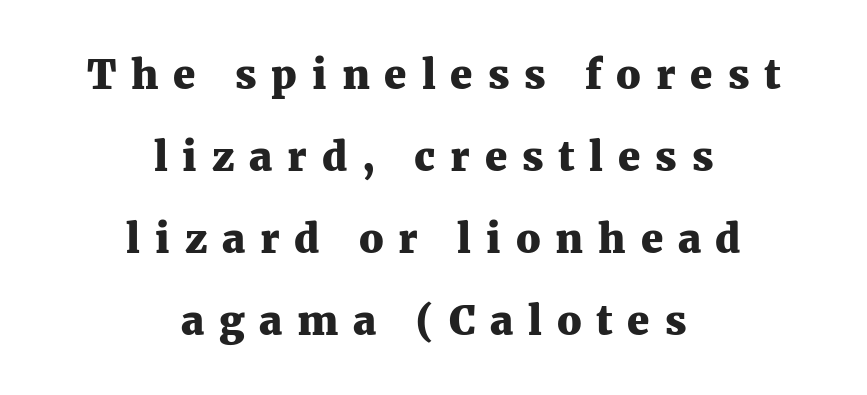
{"serif": "yes", "italic": "no", "bold": "yes", "weight": "heavy", "width": "normal", "stroke_contrast": "medium", "x_height": "medium", "monospaced": "no", "underline": "no", "align": "center", "line_spacing": "loose", "line_spacing_ratio": 2.05, "letter_spacing": "wide", "letter_spacing_em": 0.37, "glyph_px": 40}
